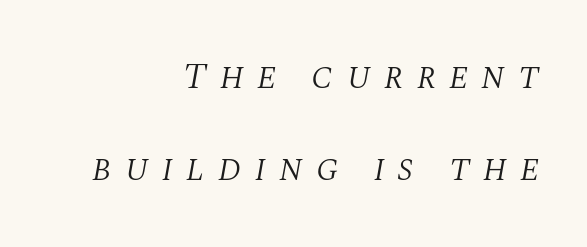
The image shows 37 px light serif type, italic (leaning right); set right-aligned, loose line spacing (2.5x), unusually wide letter spacing (+0.35 em), not underlined; medium stroke contrast and a large x-height.
